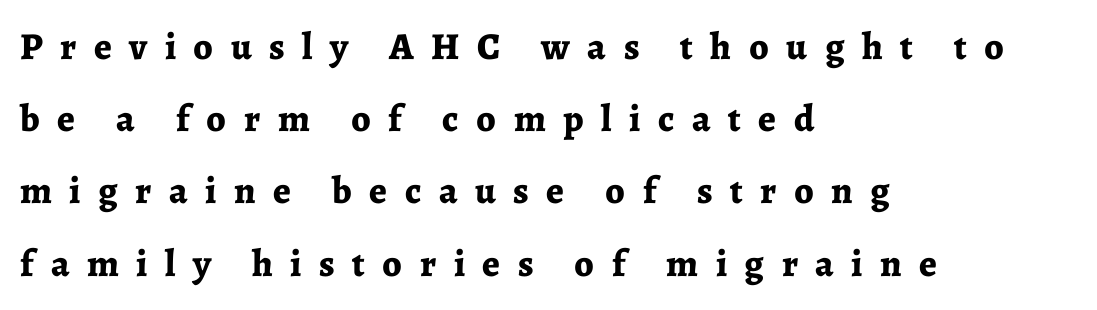
{"serif": "yes", "italic": "no", "bold": "yes", "weight": "bold", "width": "normal", "stroke_contrast": "low", "x_height": "medium", "monospaced": "no", "underline": "no", "align": "left", "line_spacing": "loose", "line_spacing_ratio": 1.9, "letter_spacing": "wide", "letter_spacing_em": 0.46, "glyph_px": 38}
